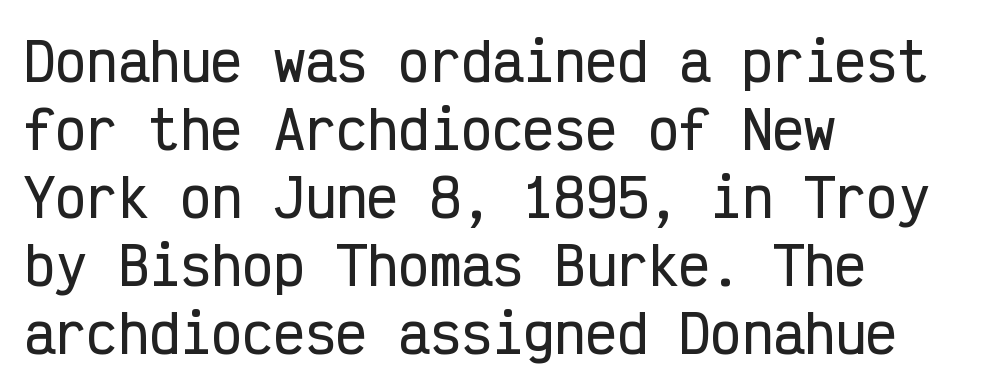
The image shows 52 px condensed sans-serif type, upright, monospaced; set left-aligned, normal line spacing (1.31x), normal letter spacing, not underlined; low stroke contrast and a medium x-height.
